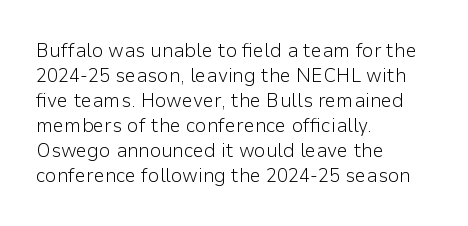
The image shows 20 px text type, upright; set left-aligned, normal line spacing (1.25x), normal letter spacing, not underlined.
